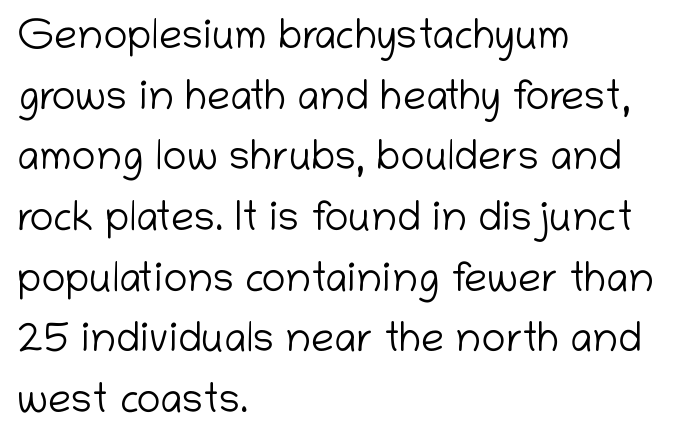
The image shows 41 px light sans-serif type, upright; set left-aligned, normal line spacing (1.48x), normal letter spacing, not underlined; low stroke contrast and a medium x-height.
